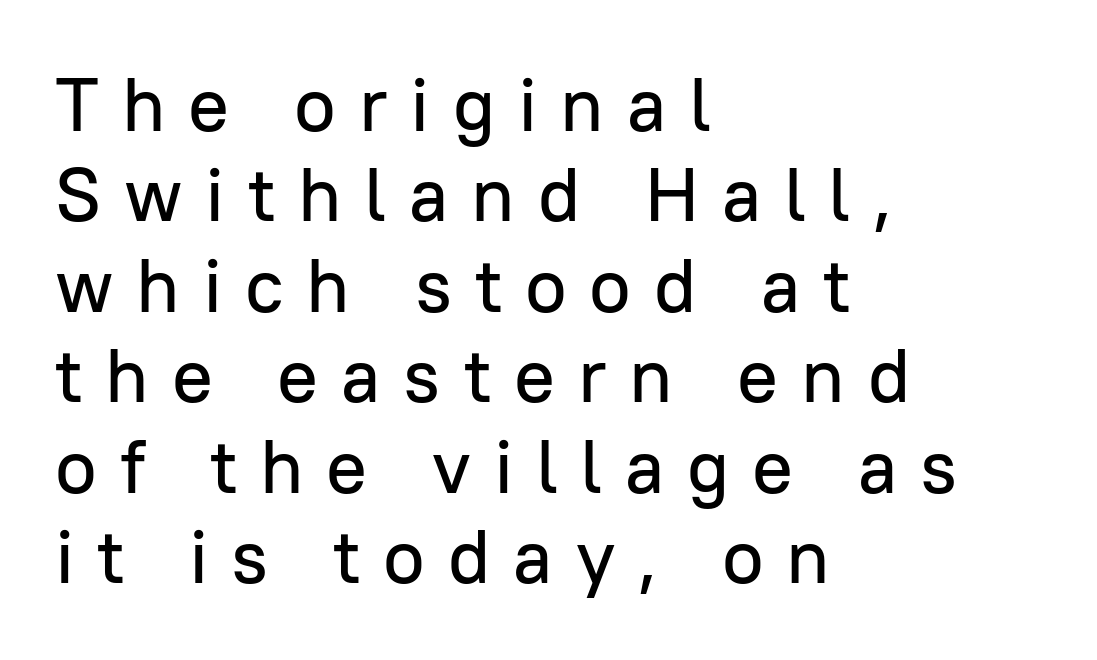
{"serif": "no", "italic": "no", "width": "normal", "stroke_contrast": "low", "x_height": "medium", "monospaced": "no", "underline": "no", "align": "left", "line_spacing_ratio": 1.19, "letter_spacing": "wide", "letter_spacing_em": 0.3, "glyph_px": 76}
